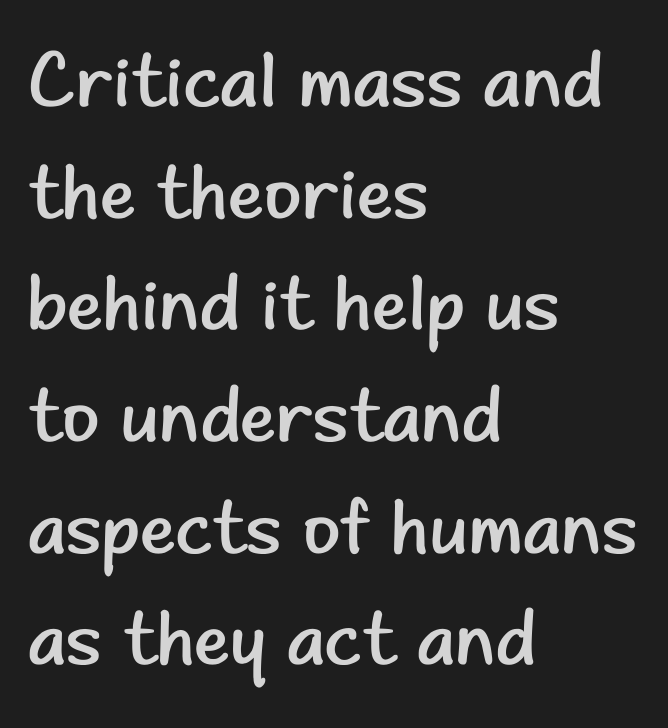
Unmarked baselines from the first word to the last. This rendering employs a face without finishing strokes, i.e., a sans-serif. The space between consecutive lines is moderate. Horizontal alignment here is leftward, the default for most running prose. If you drew a line through each stem, it would be perfectly vertical.
